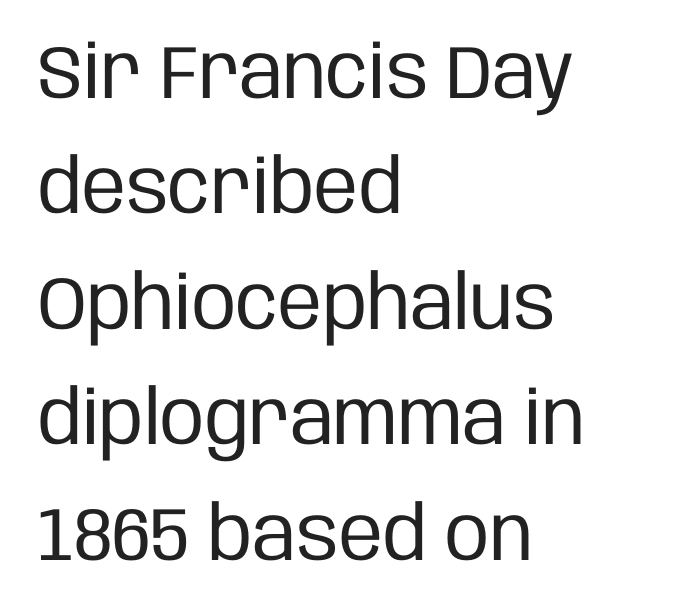
Varying glyph widths throughout — classic text-font behaviour. The text was rendered using a sans face with plain stroke endings. Which margin do the lines hug? The left one — the right edge is uneven. The rendering keeps characters at their native spacing. One glance says typical: line gaps are just what's usual. Anything drawn beneath the words? Only blank space.
